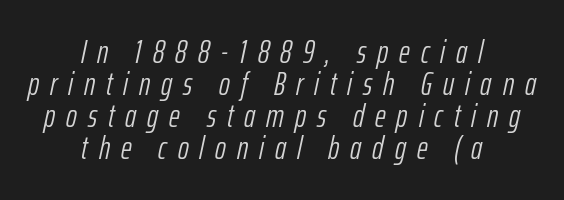
Q: Is the text bold? A: No.
Q: Is the text italic (slanted)? A: Yes, it leans right by about 12 degrees.
Q: Is the text underlined? A: No.
Q: How is the paragraph aligned? A: Centered.
Q: Is the spacing between letters normal or unusually wide? A: Unusually wide.
Q: Is the spacing between lines tight, normal or loose? A: Tight.
Q: Width (condensed, normal, or wide)? A: Condensed.
Q: Stroke contrast? A: Low.
Q: x-height? A: Medium.
Q: Monospaced? A: No.
